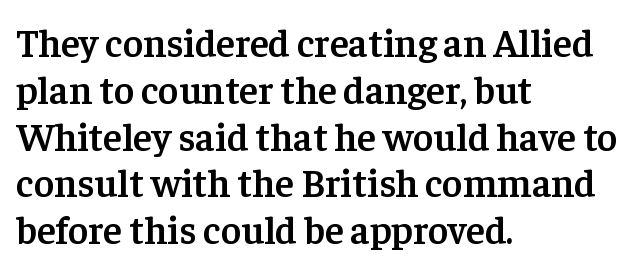
A clean baseline with only descenders dipping below it. Each letter keeps its own natural width here, so spacing adapts to shape. On the weight axis this lands at semibold, roughly 600. Does the copy run flush right? No — it runs flush left.
